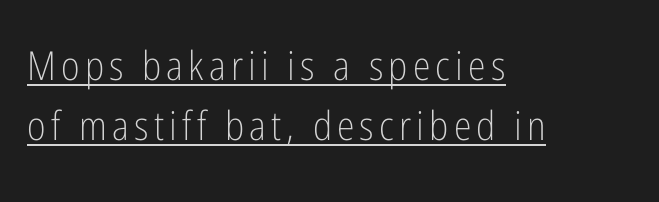
The image shows 40 px light, condensed sans-serif type, upright; set left-aligned, normal line spacing (1.5x), underlined; low stroke contrast and a medium x-height.
